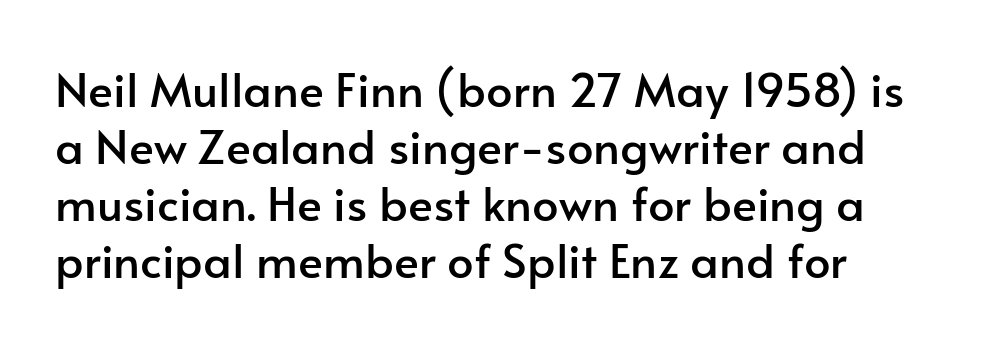
The image shows 47 px sans-serif type, upright; set line spacing 1.21x, normal letter spacing, not underlined; low stroke contrast and a small x-height.
